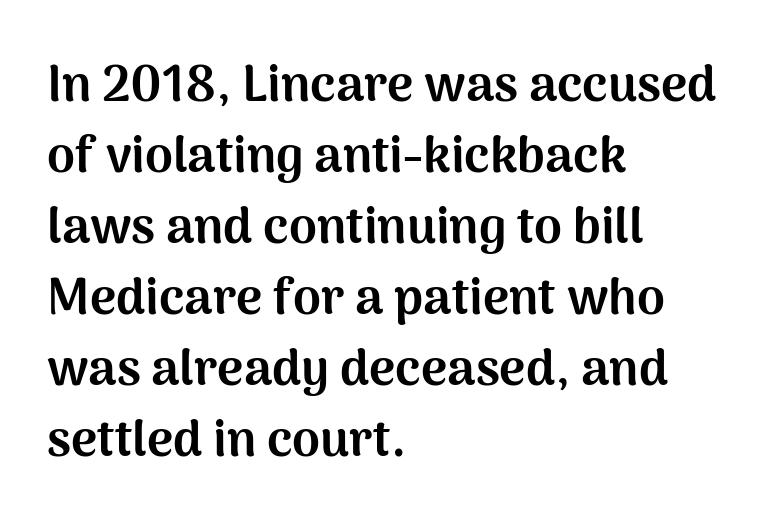
Q: Is the text bold? A: Yes.
Q: Is the text italic (slanted)? A: No, it is upright.
Q: Is the typeface a serif or a sans-serif typeface? A: Sans-serif.
Q: Is the text underlined? A: No.
Q: How is the paragraph aligned? A: Left-aligned.
Q: Is the spacing between letters normal or unusually wide? A: Normal.
Q: Is the spacing between lines tight, normal or loose? A: Normal.
Q: Width (condensed, normal, or wide)? A: Normal.
Q: Stroke contrast? A: Medium.
Q: x-height? A: Medium.
Q: Monospaced? A: No.
